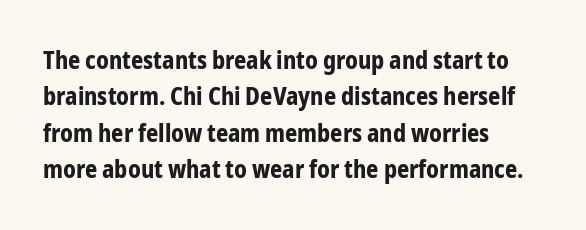
The image shows 24 px bold type, upright; set left-aligned, normal line spacing (1.52x), normal letter spacing, not underlined.
